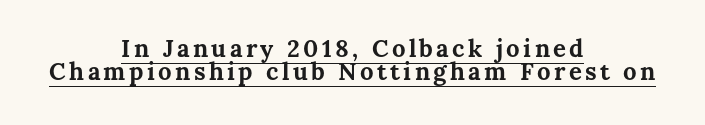
{"italic": "no", "bold": "yes", "underline": "yes", "align": "center", "line_spacing": "tight", "line_spacing_ratio": 0.97, "glyph_px": 24}
